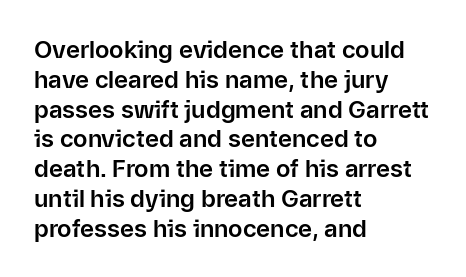
This sample uses an upright cut, with every glyph sitting square on the baseline. The space beneath each line is pristine and unruled. Short note: letters normally spaced. A classic flush-left, rag-right setting is used for this passage.
